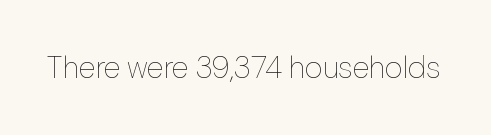
Tall strokes in this sample are plumb rather than angled. Plain, unruled lines of type. No chunkiness to these letters — they're not bold. Looks like regular typesetting: each glyph gets only the width it needs.
